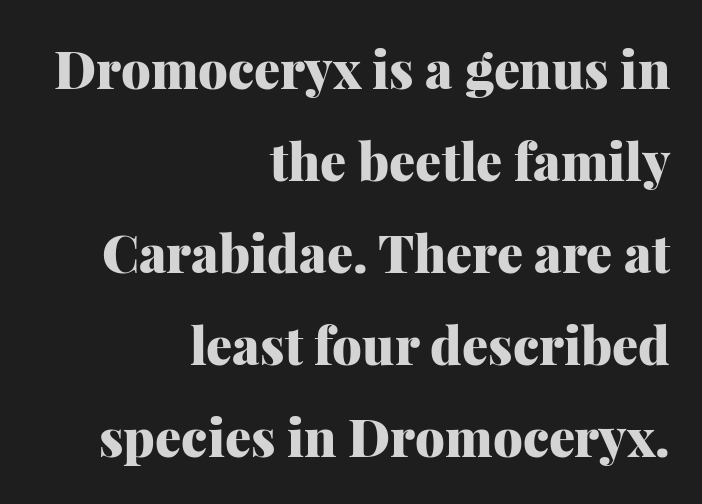
Q: Is the text bold? A: Yes.
Q: Is the text italic (slanted)? A: No, it is upright.
Q: Is the typeface a serif or a sans-serif typeface? A: Serif.
Q: Is the text underlined? A: No.
Q: How is the paragraph aligned? A: Right-aligned.
Q: Is the spacing between letters normal or unusually wide? A: Normal.
Q: Width (condensed, normal, or wide)? A: Normal.
Q: Stroke contrast? A: Medium.
Q: x-height? A: Medium.
Q: Monospaced? A: No.
